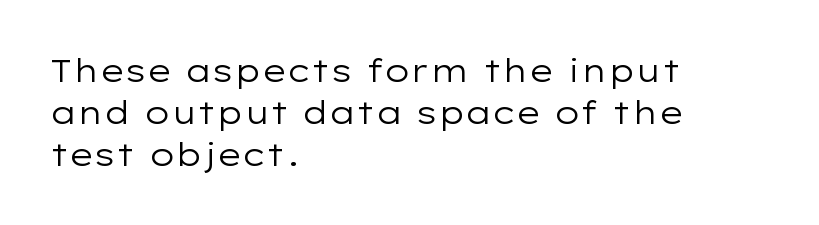
Q: Is the text bold? A: No.
Q: Is the text italic (slanted)? A: No, it is upright.
Q: Is the typeface a serif or a sans-serif typeface? A: Sans-serif.
Q: Is the text underlined? A: No.
Q: How is the paragraph aligned? A: Left-aligned.
Q: Is the spacing between letters normal or unusually wide? A: Normal.
Q: Is the spacing between lines tight, normal or loose? A: Normal.
Q: Width (condensed, normal, or wide)? A: Wide.
Q: Stroke contrast? A: Low.
Q: x-height? A: Medium.
Q: Monospaced? A: No.
